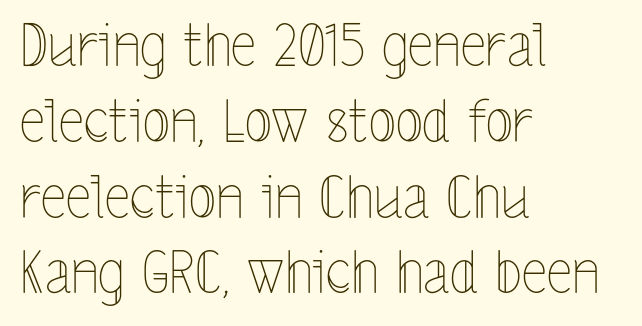
Letter spacing: default. Visually the block forms a straight wall on the left and a jagged coastline on the right. Heaviness? Minimal to ordinary, like unemphasized prose. Lines of text with bare space underneath. Is this a fixed-width face? No — the glyphs have proportional, varying widths. Designer's note — italics off, roman on.
